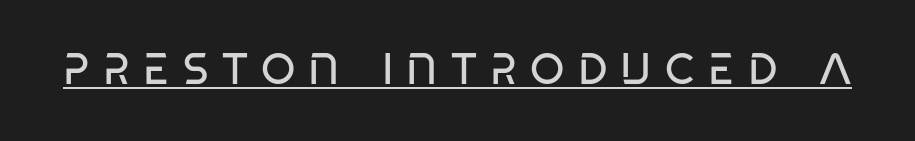
The image shows 44 px regular-weight, condensed sans-serif type, upright; set unusually wide letter spacing (+0.3 em), underlined; low stroke contrast and a large x-height.
